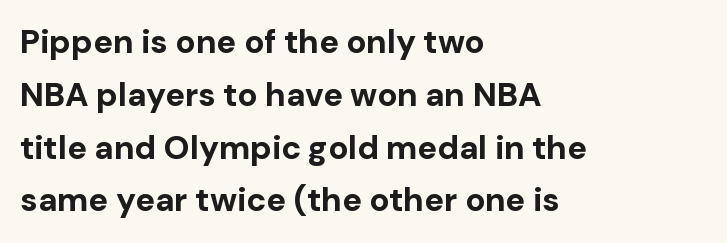
Q: Is the text bold? A: Yes.
Q: Is the text italic (slanted)? A: No, it is upright.
Q: Is the typeface a serif or a sans-serif typeface? A: Sans-serif.
Q: Is the text underlined? A: No.
Q: How is the paragraph aligned? A: Left-aligned.
Q: Is the spacing between letters normal or unusually wide? A: Normal.
Q: Is the spacing between lines tight, normal or loose? A: Normal.
Q: Width (condensed, normal, or wide)? A: Normal.
Q: Stroke contrast? A: Low.
Q: x-height? A: Medium.
Q: Monospaced? A: No.
